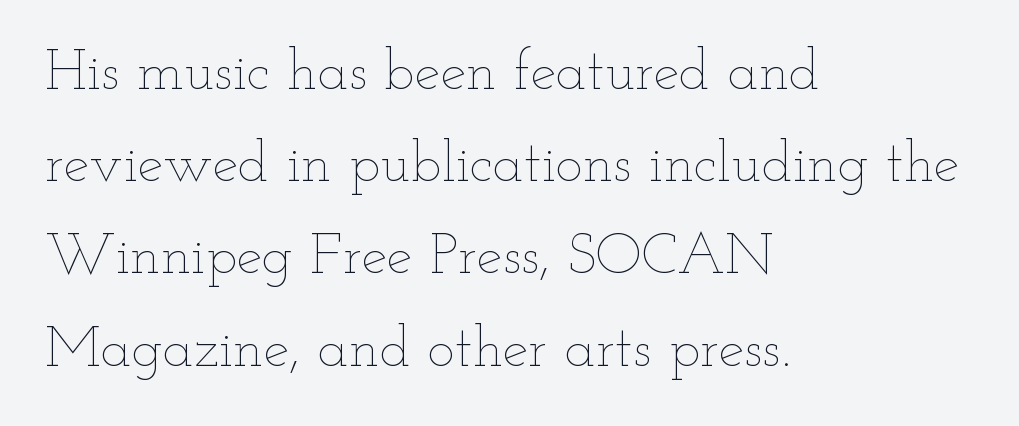
Q: Is the text bold? A: No.
Q: Is the text italic (slanted)? A: No, it is upright.
Q: Is the text underlined? A: No.
Q: How is the paragraph aligned? A: Left-aligned.
Q: Is the spacing between letters normal or unusually wide? A: Normal.
Q: Is the spacing between lines tight, normal or loose? A: Normal.
Q: Width (condensed, normal, or wide)? A: Wide.
Q: Stroke contrast? A: Low.
Q: x-height? A: Small.
Q: Monospaced? A: No.
